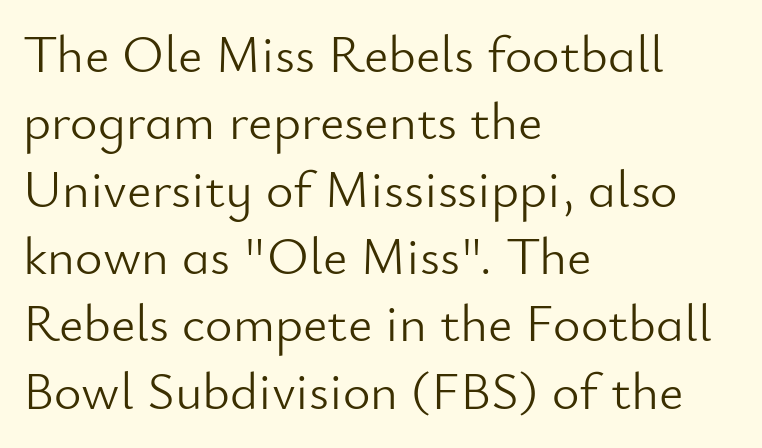
The face used here is proportionally spaced, like ordinary book or web type. Check the space under the baseline: it is left empty. This is the regular roman posture of the typeface. Notice how descenders clear the ascenders below comfortably — that's standard leading. Is this a heavy cut? Hardly; it is regular or lighter.
